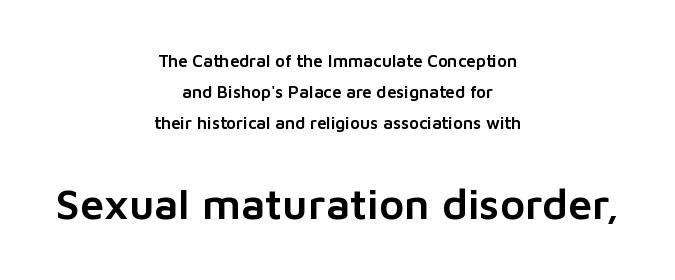
{"serif": "no", "italic": "no", "width": "normal", "stroke_contrast": "low", "x_height": "medium", "monospaced": "no", "underline": "no", "align": "center", "line_spacing_ratio": 1.82, "letter_spacing": "normal", "letter_spacing_em": 0.0, "larger_block": "second", "size_ratio": 2.53, "glyph_px": 43}
